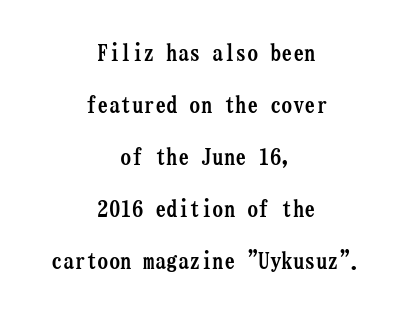
{"italic": "no", "bold": "yes", "underline": "no", "align": "center", "line_spacing": "loose", "line_spacing_ratio": 2.26, "letter_spacing": "normal", "letter_spacing_em": 0.0, "glyph_px": 23}
